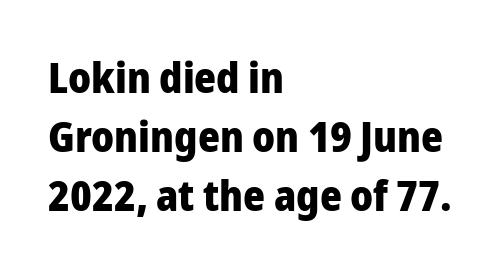
The image shows 42 px heavy sans-serif type, upright; set left-aligned, normal line spacing (1.41x), normal letter spacing, not underlined; low stroke contrast and a medium x-height.
